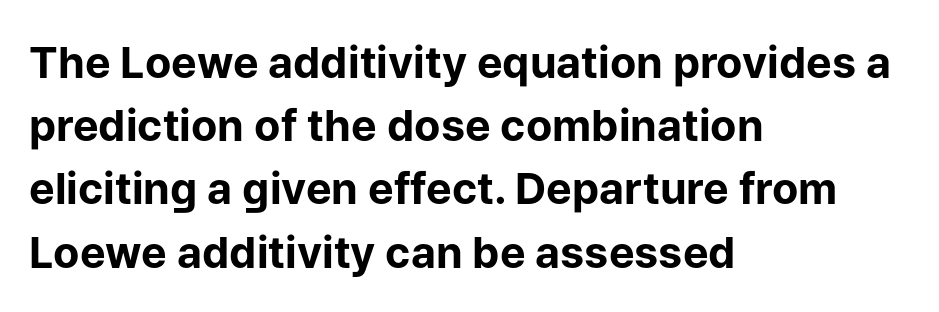
A dark, heavy texture on the line: the type is bold. Style check: upright. Each line starts at the same left margin while the right side varies. Horizontal bands of white between lines are of average thickness.
